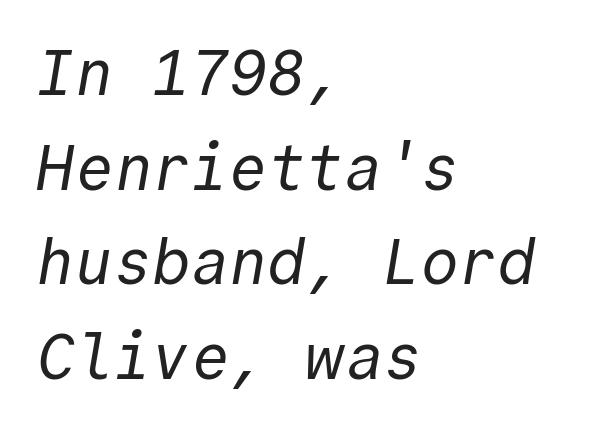
The passage shown has conventional tracking throughout. Think standard paragraph weight, or any step lighter than that. Reading down the column, the eye jumps a familiar distance to each next line. The paragraph has a hard left edge and a soft right edge. Honestly, there is no underline to notice here at all. What kind of face is this? One without serifs — a sans.
